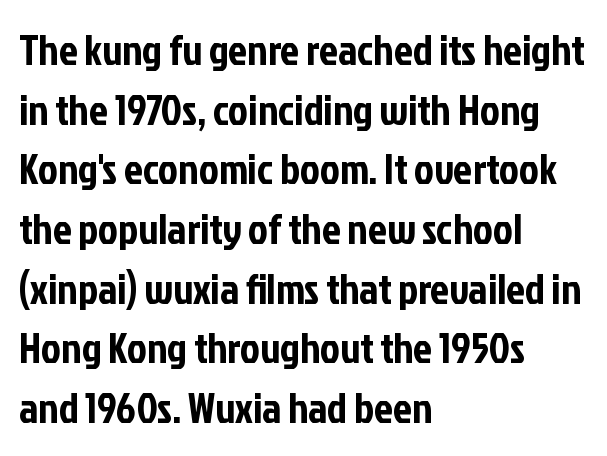
Q: Is the text italic (slanted)? A: No, it is upright.
Q: Is the typeface a serif or a sans-serif typeface? A: Sans-serif.
Q: Is the text underlined? A: No.
Q: How is the paragraph aligned? A: Left-aligned.
Q: Is the spacing between letters normal or unusually wide? A: Normal.
Q: Is the spacing between lines tight, normal or loose? A: Normal.
Q: Width (condensed, normal, or wide)? A: Condensed.
Q: Stroke contrast? A: Low.
Q: x-height? A: Medium.
Q: Monospaced? A: No.
